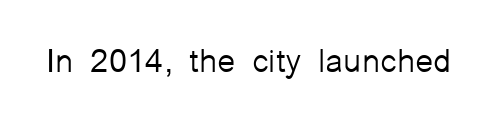
{"serif": "no", "italic": "no", "bold": "no", "weight": "light", "width": "normal", "stroke_contrast": "low", "x_height": "medium", "monospaced": "no", "underline": "no", "letter_spacing": "normal", "letter_spacing_em": 0.0, "glyph_px": 33}
